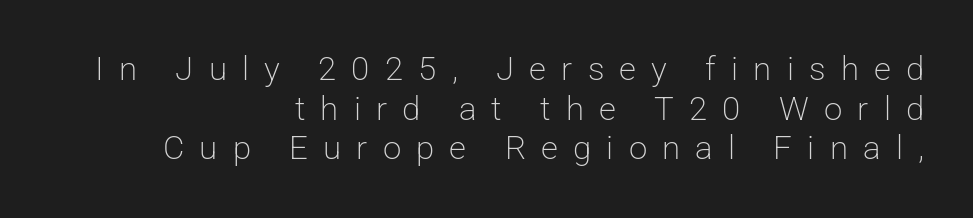
Compared with a flush-left layout, this one pins lines to the opposite, right side. Classification — sans serif. Ordinary non-slanted type is in use. Clear beneath every line of the passage.
